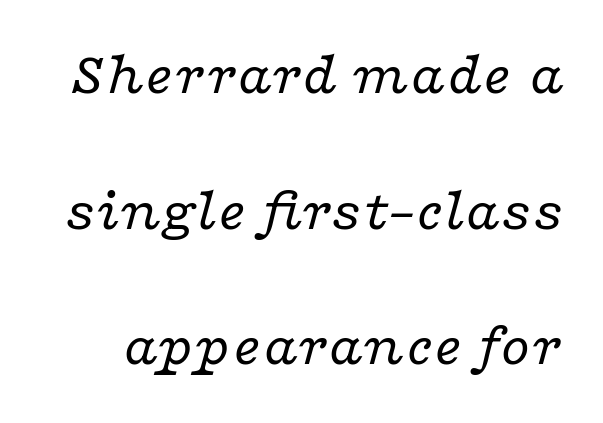
The image shows 60 px regular-weight, wide serif type, italic (leaning right); set loose line spacing (2.26x), normal letter spacing, not underlined; low stroke contrast and a medium x-height.
